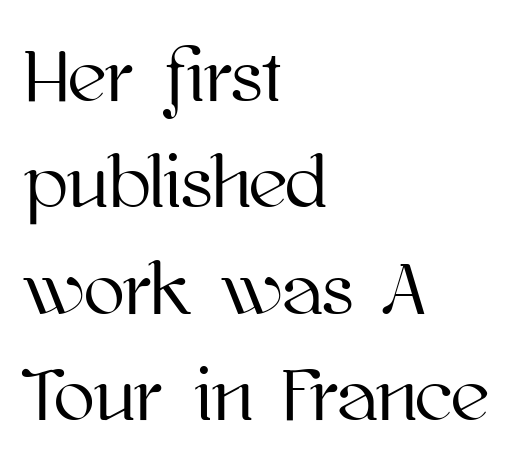
{"italic": "no", "width": "normal", "stroke_contrast": "high", "x_height": "medium", "monospaced": "no", "underline": "no", "align": "left", "line_spacing": "normal", "line_spacing_ratio": 1.42, "letter_spacing": "normal", "letter_spacing_em": 0.0, "glyph_px": 75}
